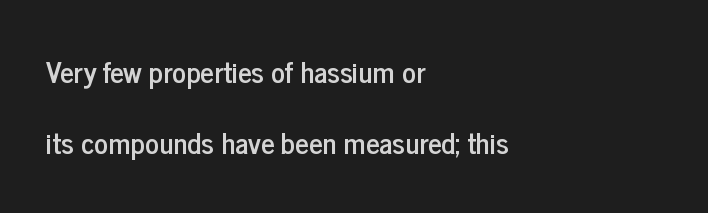
{"serif": "no", "italic": "no", "width": "condensed", "stroke_contrast": "low", "x_height": "medium", "monospaced": "no", "underline": "no", "align": "left", "line_spacing": "loose", "line_spacing_ratio": 2.46, "letter_spacing": "normal", "letter_spacing_em": 0.0, "glyph_px": 29}
